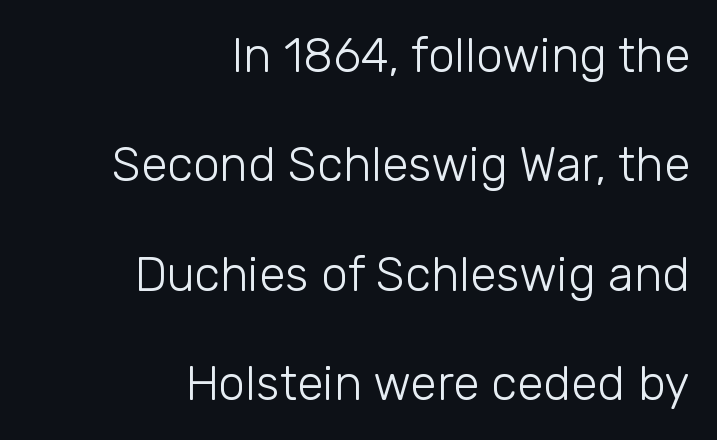
{"serif": "no", "italic": "no", "bold": "no", "weight": "light", "width": "normal", "stroke_contrast": "low", "x_height": "medium", "monospaced": "no", "underline": "no", "align": "right", "line_spacing": "loose", "line_spacing_ratio": 2.28, "letter_spacing": "normal", "letter_spacing_em": 0.0, "glyph_px": 48}
